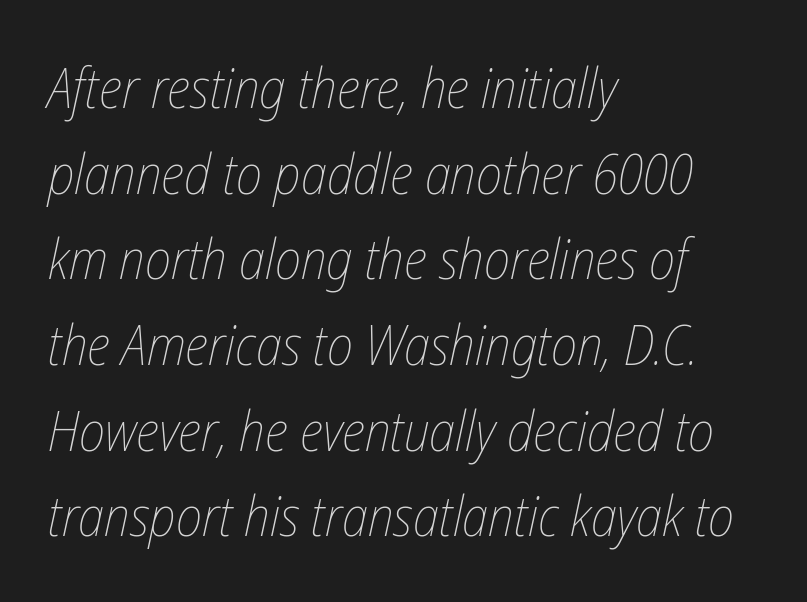
Q: Is the text bold? A: No.
Q: Is the text italic (slanted)? A: Yes, it leans right by about 12 degrees.
Q: Is the text underlined? A: No.
Q: How is the paragraph aligned? A: Left-aligned.
Q: Is the spacing between letters normal or unusually wide? A: Normal.
Q: Is the spacing between lines tight, normal or loose? A: Normal.
Q: Width (condensed, normal, or wide)? A: Condensed.
Q: Stroke contrast? A: Low.
Q: x-height? A: Medium.
Q: Monospaced? A: No.
